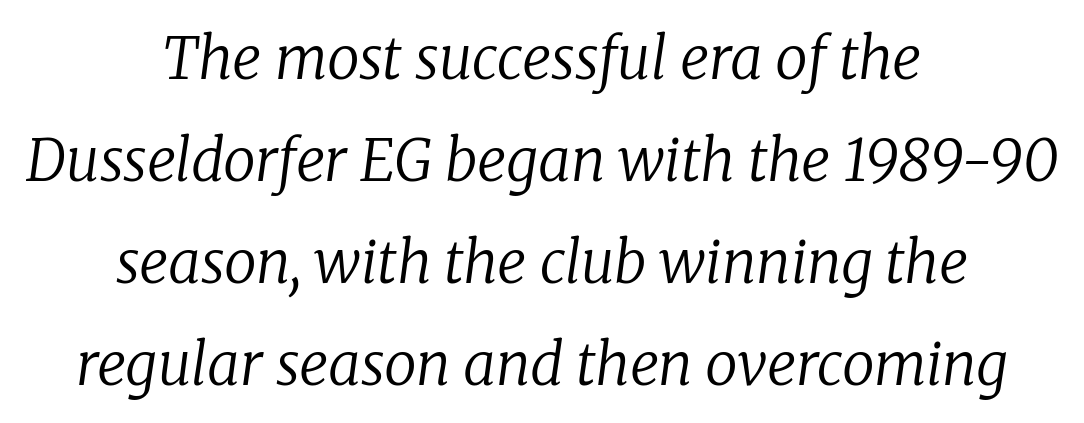
Varying glyph widths throughout — classic text-font behaviour. Tracking value appears to be zero — textbook default spacing. The words here are not underlined. A student would call this center alignment; a typographer would say set centered.
